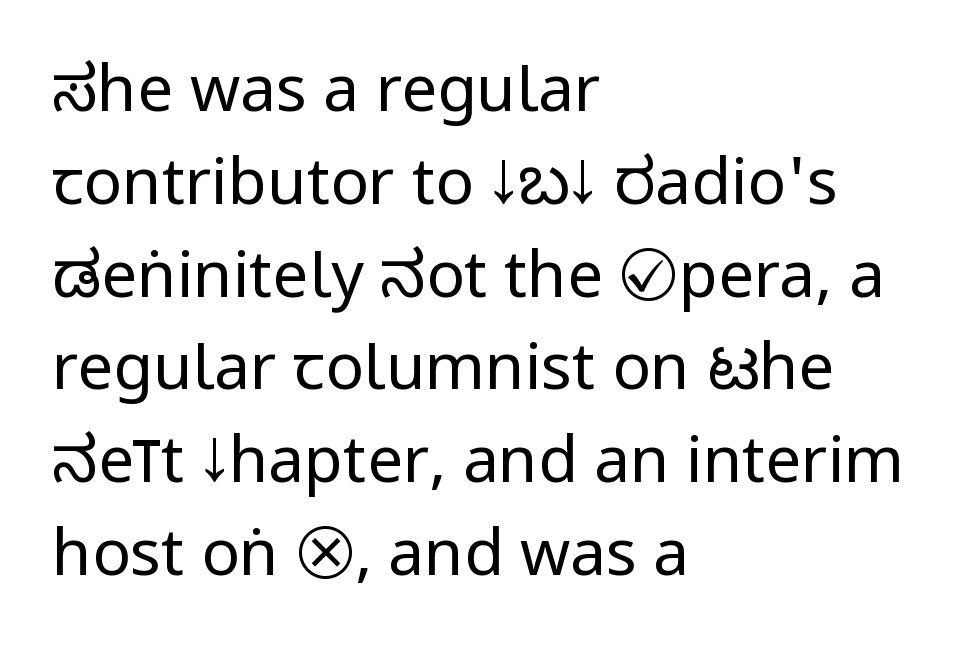
Q: Is the text bold? A: No.
Q: Is the text italic (slanted)? A: No, it is upright.
Q: Is the typeface a serif or a sans-serif typeface? A: Sans-serif.
Q: Is the text underlined? A: No.
Q: How is the paragraph aligned? A: Left-aligned.
Q: Is the spacing between letters normal or unusually wide? A: Normal.
Q: Is the spacing between lines tight, normal or loose? A: Normal.
Q: Width (condensed, normal, or wide)? A: Condensed.
Q: Stroke contrast? A: Low.
Q: x-height? A: Large.
Q: Monospaced? A: No.
